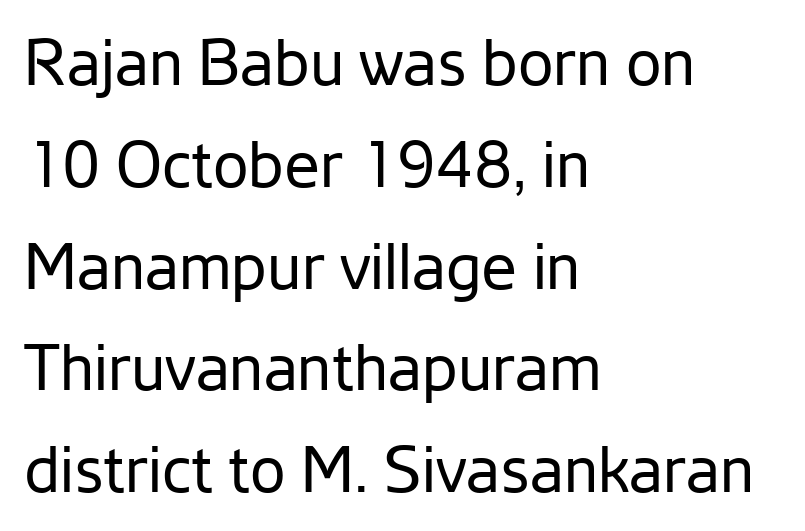
Proportional: the letters do not fall into vertical columns. If you drew a line through each stem, it would be perfectly vertical. Regular leading. The font sits on the lighter half of the weight spectrum, regular included.
